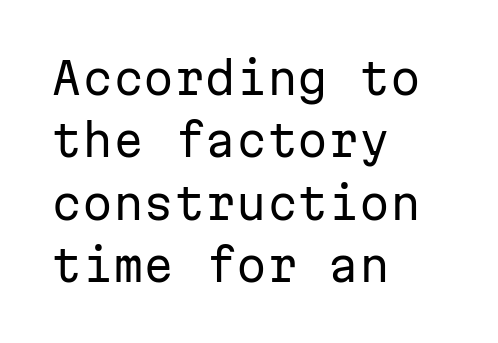
{"serif": "no", "italic": "no", "bold": "no", "weight": "regular", "width": "normal", "stroke_contrast": "low", "x_height": "medium", "monospaced": "yes", "underline": "no", "align": "left", "line_spacing": "normal", "line_spacing_ratio": 1.42, "letter_spacing": "normal", "letter_spacing_em": 0.0, "glyph_px": 44}
